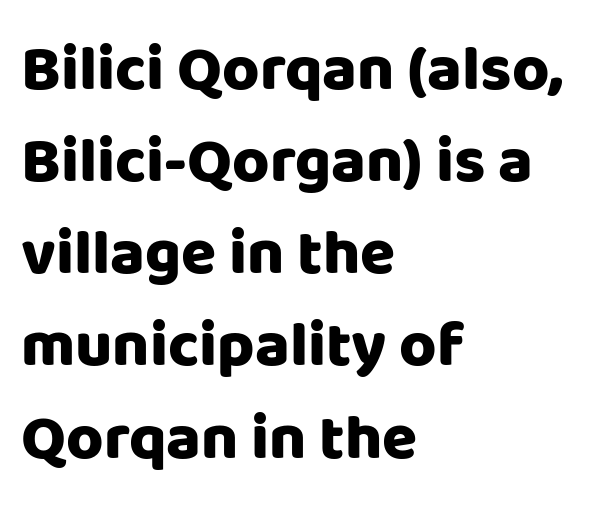
Ascenders rise straight up at ninety degrees. Teacher's note: observe the even left margin — that is flush-left alignment. These lines are composed in type without serifs. Character widths vary here, with narrow letters taking less room than wide ones. Interline gaps are of average width in this sample. Letters rest on an invisible, unmarked baseline.
